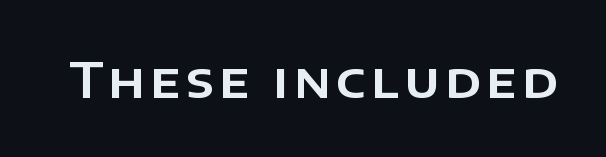
Q: Is the text italic (slanted)? A: No, it is upright.
Q: Is the typeface a serif or a sans-serif typeface? A: Sans-serif.
Q: Is the text underlined? A: No.
Q: Width (condensed, normal, or wide)? A: Normal.
Q: Stroke contrast? A: Low.
Q: x-height? A: Large.
Q: Monospaced? A: No.
